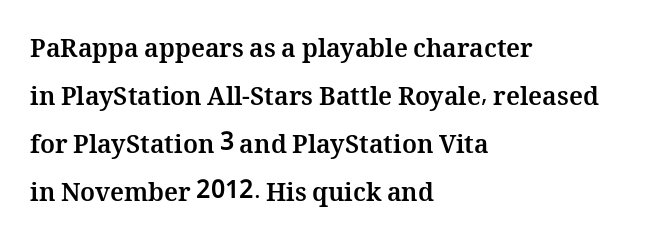
Q: Is the text bold? A: Yes.
Q: Is the text italic (slanted)? A: No, it is upright.
Q: Is the text underlined? A: No.
Q: How is the paragraph aligned? A: Left-aligned.
Q: Is the spacing between letters normal or unusually wide? A: Normal.
Q: Is the spacing between lines tight, normal or loose? A: Loose.
